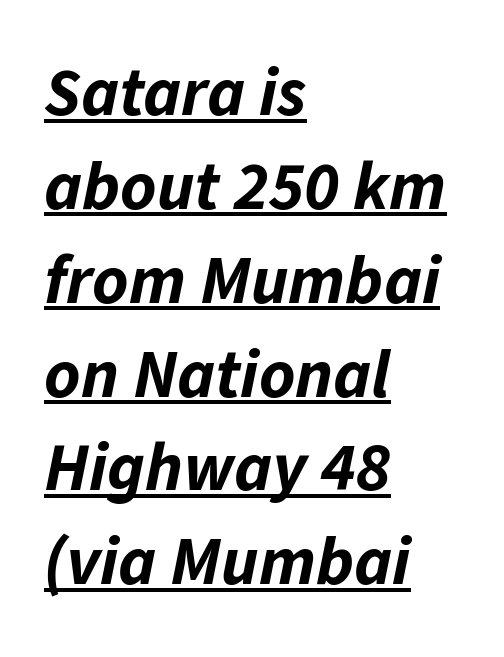
Nothing unusual about the tracking: characters are spaced as the font intends. Each letter keeps its own natural width here, so spacing adapts to shape. These characters rest on top of a visible drawn line. The lettering tilts uniformly, giving the passage an italic look.
